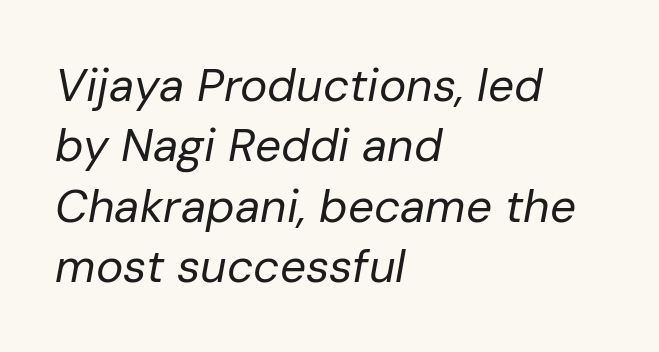
Q: Is the text bold? A: No.
Q: Is the text italic (slanted)? A: Yes, it leans right by about 10 degrees.
Q: Is the text underlined? A: No.
Q: How is the paragraph aligned? A: Left-aligned.
Q: Is the spacing between letters normal or unusually wide? A: Normal.
Q: Is the spacing between lines tight, normal or loose? A: Normal.
Q: Width (condensed, normal, or wide)? A: Normal.
Q: Stroke contrast? A: Low.
Q: x-height? A: Medium.
Q: Monospaced? A: No.
